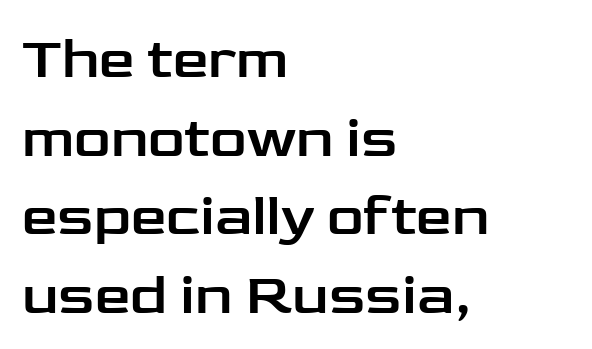
{"serif": "no", "italic": "no", "width": "wide", "stroke_contrast": "low", "x_height": "medium", "monospaced": "no", "underline": "no", "align": "left", "line_spacing": "normal", "line_spacing_ratio": 1.38, "letter_spacing": "normal", "letter_spacing_em": 0.0, "glyph_px": 57}
